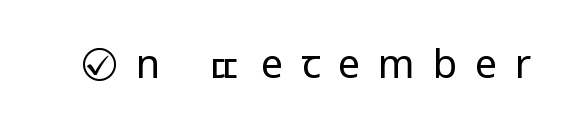
The image shows 40 px regular-weight, condensed sans-serif type, upright; set unusually wide letter spacing (+0.44 em), not underlined; low stroke contrast and a large x-height.
